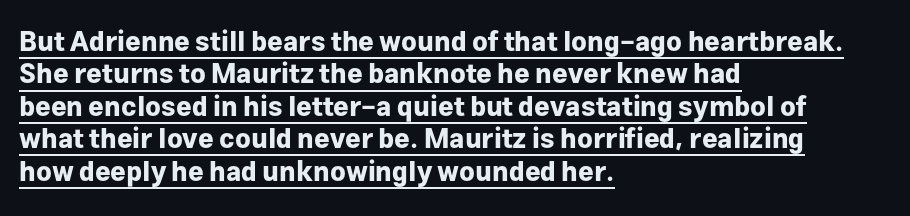
The image shows 27 px bold type, upright; set left-aligned, line spacing 1.2x, normal letter spacing, underlined.
